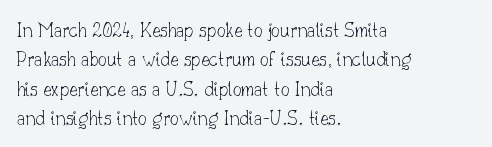
The image shows 22 px text type, upright; set left-aligned, normal line spacing (1.33x), normal letter spacing, not underlined.
